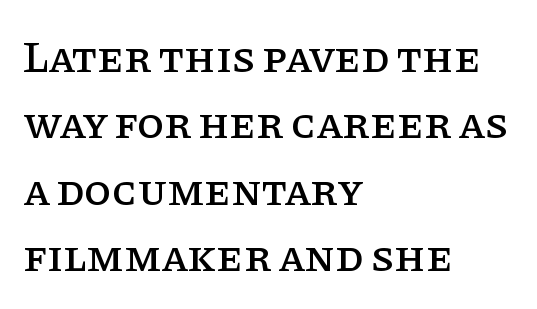
{"serif": "yes", "italic": "no", "width": "normal", "stroke_contrast": "low", "x_height": "large", "monospaced": "no", "underline": "no", "align": "left", "line_spacing": "normal", "line_spacing_ratio": 1.51, "letter_spacing": "normal", "letter_spacing_em": 0.0, "glyph_px": 44}
